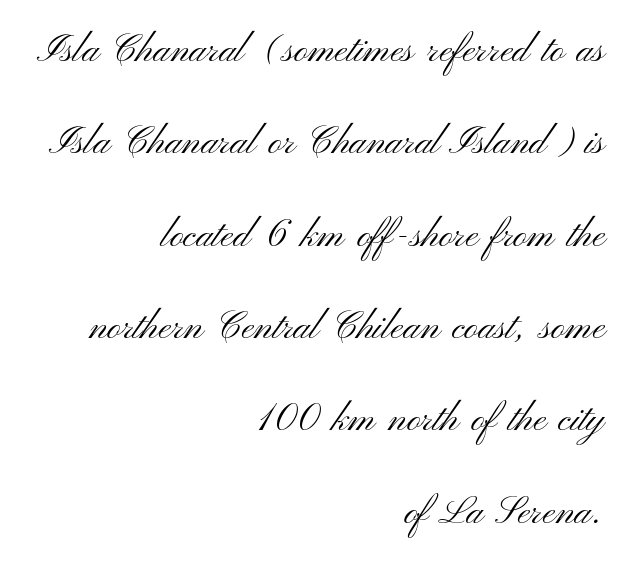
Q: Is the text bold? A: No.
Q: Is the text italic (slanted)? A: Yes.
Q: Is the typeface a serif or a sans-serif typeface? A: Sans-serif.
Q: Is the text underlined? A: No.
Q: How is the paragraph aligned? A: Right-aligned.
Q: Is the spacing between letters normal or unusually wide? A: Normal.
Q: Is the spacing between lines tight, normal or loose? A: Loose.
Q: Width (condensed, normal, or wide)? A: Wide.
Q: Stroke contrast? A: Medium.
Q: x-height? A: Small.
Q: Monospaced? A: No.
